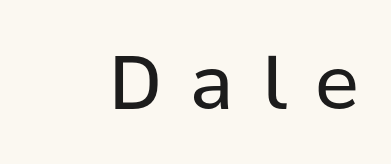
Clear beneath every line of the passage. Between one letter and the next there's a generous, obvious gap. Nope, no serifs anywhere on these letters. Summary of weight: not heavy and not bold.
